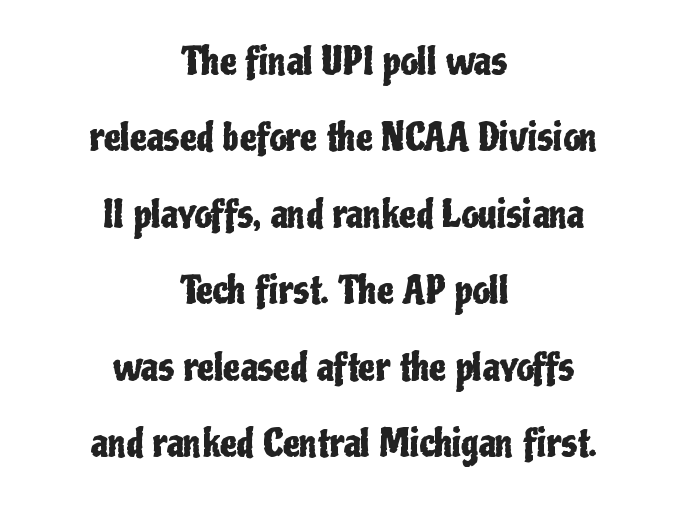
The image shows 38 px condensed sans-serif type, upright; set centered, loose line spacing (2.01x), normal letter spacing, not underlined; low stroke contrast and a medium x-height.
